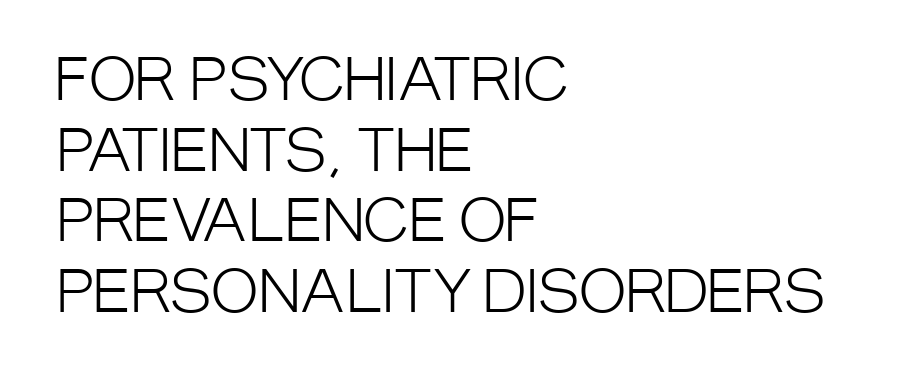
{"serif": "no", "italic": "no", "bold": "no", "weight": "light", "width": "condensed", "stroke_contrast": "low", "x_height": "large", "monospaced": "no", "underline": "no", "align": "left", "line_spacing_ratio": 1.24, "letter_spacing": "normal", "letter_spacing_em": 0.0, "glyph_px": 57}
